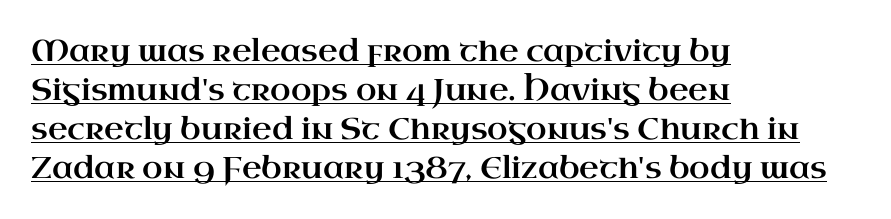
{"serif": "yes", "italic": "no", "width": "wide", "stroke_contrast": "high", "x_height": "small", "monospaced": "no", "underline": "yes", "align": "left", "line_spacing": "normal", "line_spacing_ratio": 1.3, "letter_spacing": "normal", "letter_spacing_em": 0.0, "glyph_px": 30}
